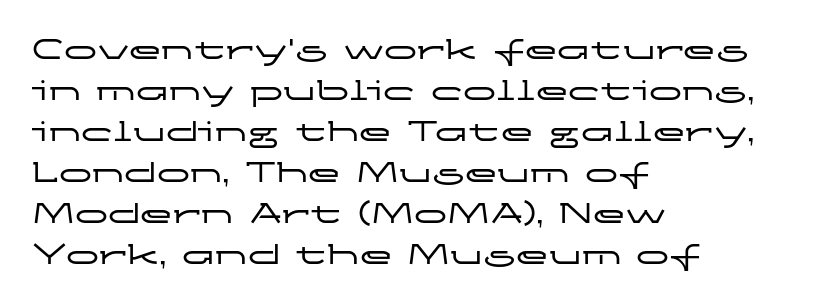
The image shows 33 px wide sans-serif type, upright; set left-aligned, line spacing 1.24x, normal letter spacing, not underlined; low stroke contrast and a medium x-height.
